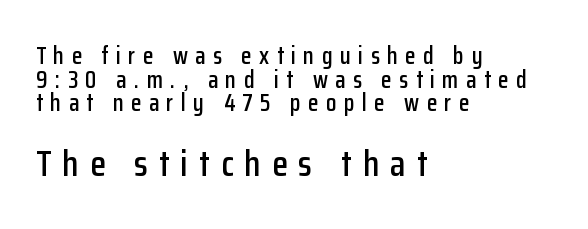
Q: Is the text italic (slanted)? A: No, it is upright.
Q: Is the typeface a serif or a sans-serif typeface? A: Sans-serif.
Q: Is the text underlined? A: No.
Q: How is the paragraph aligned? A: Left-aligned.
Q: Is the spacing between letters normal or unusually wide? A: Unusually wide.
Q: Is the spacing between lines tight, normal or loose? A: Tight.
Q: Which block of text is set in a larger size, the first (top) or the second (bottom)? A: The second (bottom) one.
Q: Width (condensed, normal, or wide)? A: Condensed.
Q: Stroke contrast? A: Low.
Q: x-height? A: Medium.
Q: Monospaced? A: No.
